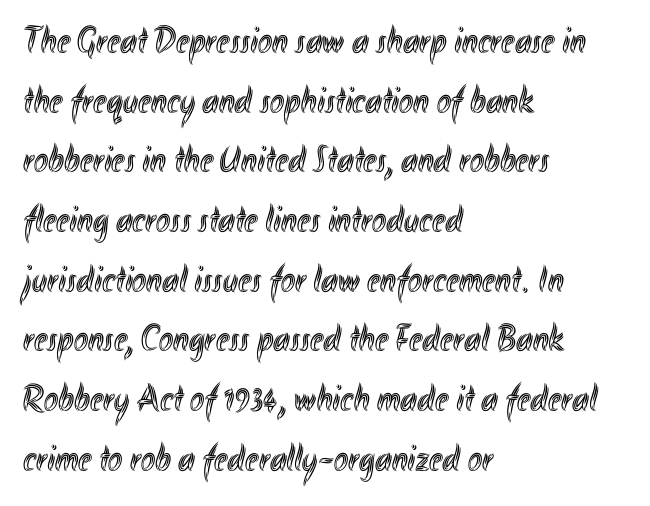
{"width": "condensed", "x_height": "small", "monospaced": "no", "underline": "no", "align": "left", "line_spacing": "normal", "line_spacing_ratio": 1.57, "letter_spacing": "normal", "letter_spacing_em": 0.0, "glyph_px": 38}
